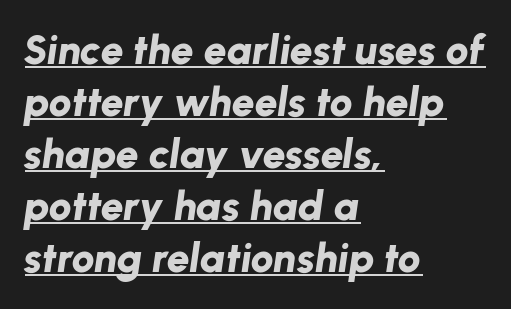
Q: Is the text bold? A: Yes.
Q: Is the text italic (slanted)? A: Yes, it leans right by about 8 degrees.
Q: Is the text underlined? A: Yes.
Q: How is the paragraph aligned? A: Left-aligned.
Q: Is the spacing between letters normal or unusually wide? A: Normal.
Q: Is the spacing between lines tight, normal or loose? A: Normal.
Q: Width (condensed, normal, or wide)? A: Normal.
Q: Stroke contrast? A: Low.
Q: x-height? A: Medium.
Q: Monospaced? A: No.
